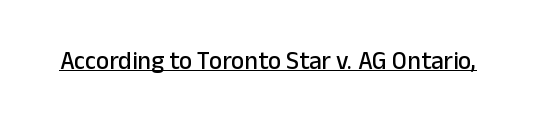
Q: Is the text italic (slanted)? A: No, it is upright.
Q: Is the text underlined? A: Yes.
Q: Is the spacing between letters normal or unusually wide? A: Normal.
